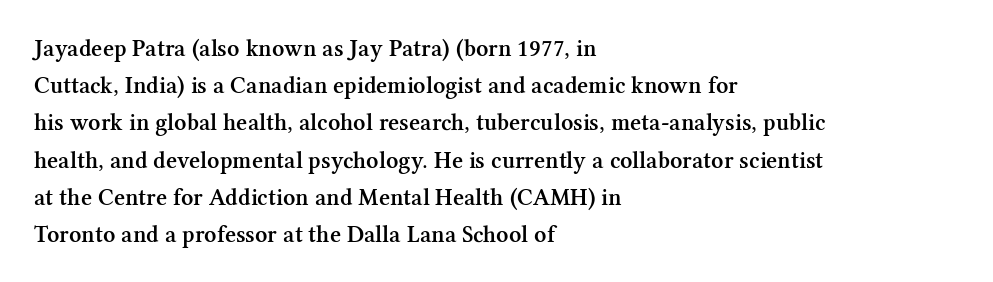
If you measured baseline to baseline, you'd find a middling distance. Summary of weight: moderately heavy, a semibold. Horizontal alignment here is leftward, the default for most running prose. Beneath every word, the page is bare.
